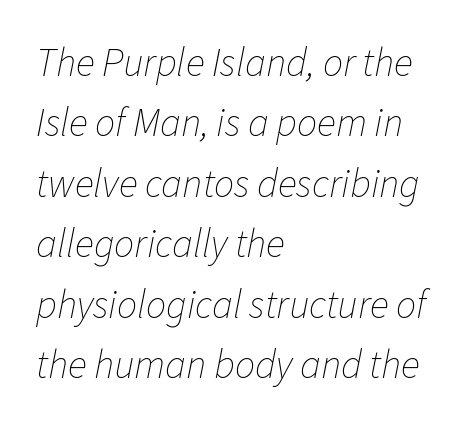
Character widths vary here, with narrow letters taking less room than wide ones. The passage shown leans; its letterforms are oblique. You could call the tracking neutral — neither tight nor loose. The rendering uses a moderate line-height, typical for paragraphs. Reading down the block, your eye returns to a fixed left position each line. The weight tops out at a normal text grade.
